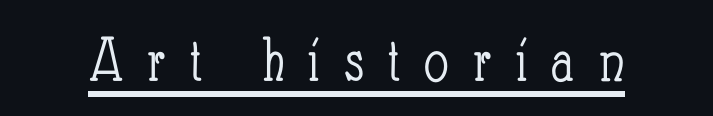
Q: Is the text bold? A: No.
Q: Is the text italic (slanted)? A: No, it is upright.
Q: Is the text underlined? A: Yes.
Q: Is the spacing between letters normal or unusually wide? A: Unusually wide.
Q: Width (condensed, normal, or wide)? A: Condensed.
Q: Stroke contrast? A: Low.
Q: x-height? A: Small.
Q: Monospaced? A: No.
